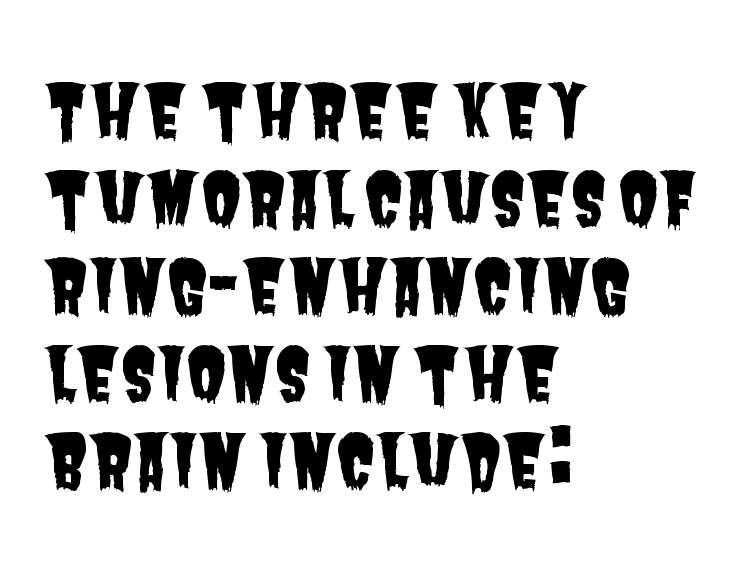
The compositor pushed each line to the left boundary. In terms of letterspacing, this is plain default setting. You could not count columns in this text — the font is proportionally spaced. The text was rendered using a sans face with plain stroke endings. Nobody drew a line under any word here.
